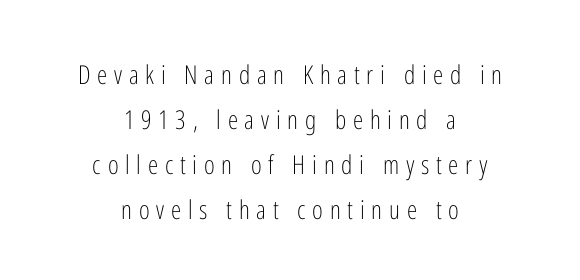
Q: Is the text bold? A: No.
Q: Is the text italic (slanted)? A: No, it is upright.
Q: Is the text underlined? A: No.
Q: How is the paragraph aligned? A: Centered.
Q: Is the spacing between letters normal or unusually wide? A: Unusually wide.
